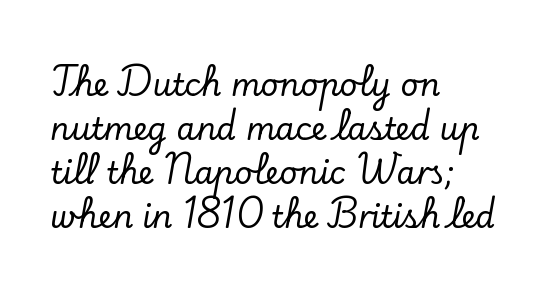
Lines of text with bare space underneath. Typographically, this falls in the serif category. In terms of letterspacing, this is plain default setting. The passage shown stacks its lines at a standard gap. Looks like regular typesetting: each glyph gets only the width it needs.
